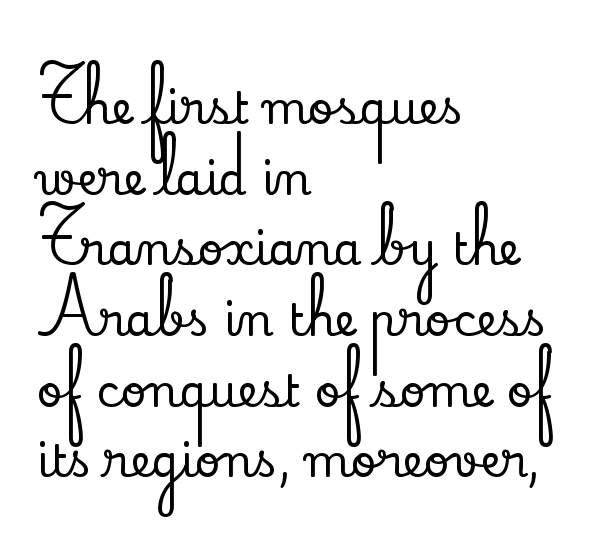
Caption: standard tracking, unaltered. It's the straight-up-and-down kind of type. Alignment: flush left. The words here are not underlined. The letters advance in unequal steps, a hallmark of proportional type. Evenly set lines give the paragraph a standard silhouette.
